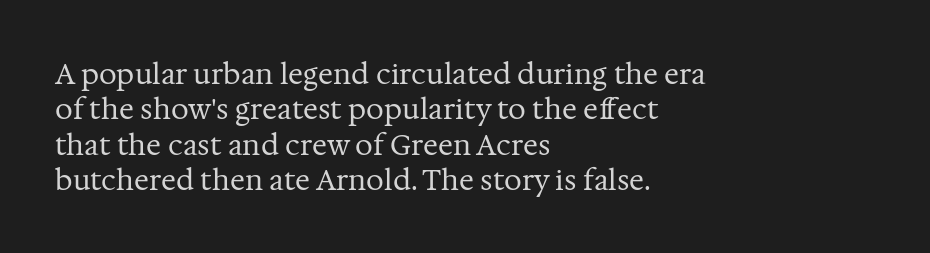
{"serif": "yes", "italic": "no", "bold": "no", "weight": "regular", "width": "normal", "stroke_contrast": "medium", "x_height": "medium", "monospaced": "no", "underline": "no", "align": "left", "line_spacing": "normal", "line_spacing_ratio": 1.26, "letter_spacing": "normal", "letter_spacing_em": 0.0, "glyph_px": 28}
